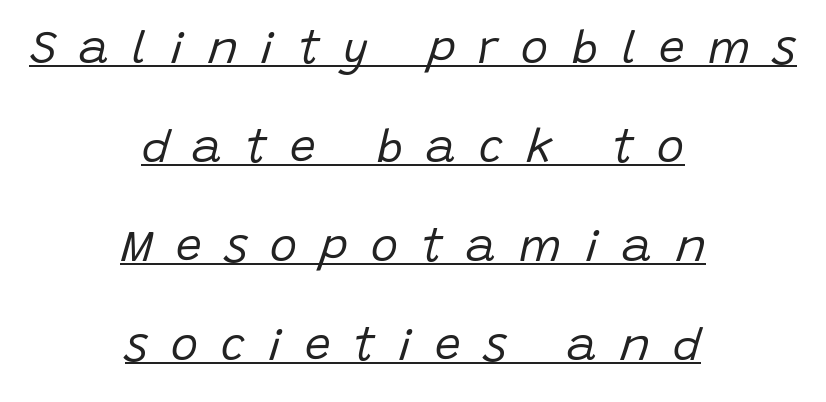
Emphasis is given by a line drawn under the lettering. The typeface has the unassuming heft of standard copy or less. A typesetter would call this proportional, since set widths differ per character. A great deal of white space separates one row of letters from the next. Style check: oblique.
